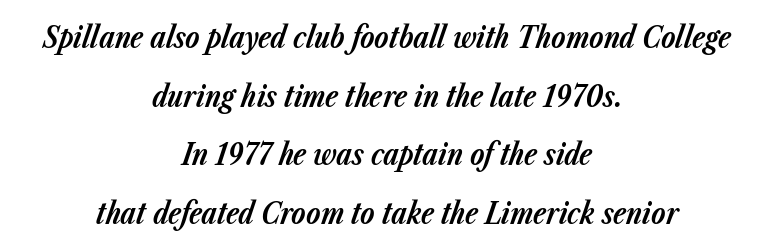
{"italic": "yes", "lean": "right", "slant_degrees": 23, "bold": "yes", "weight": "bold", "width": "normal", "stroke_contrast": "low", "x_height": "medium", "monospaced": "no", "underline": "no", "align": "center", "line_spacing": "loose", "line_spacing_ratio": 2.02, "letter_spacing": "normal", "letter_spacing_em": 0.0, "glyph_px": 29}
